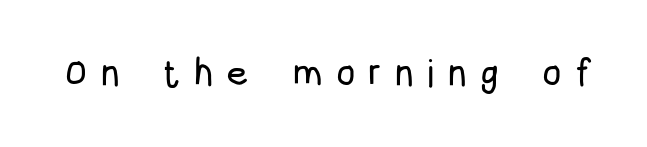
{"serif": "no", "italic": "no", "width": "condensed", "stroke_contrast": "low", "x_height": "large", "monospaced": "no", "underline": "no", "letter_spacing": "wide", "letter_spacing_em": 0.35, "glyph_px": 38}
